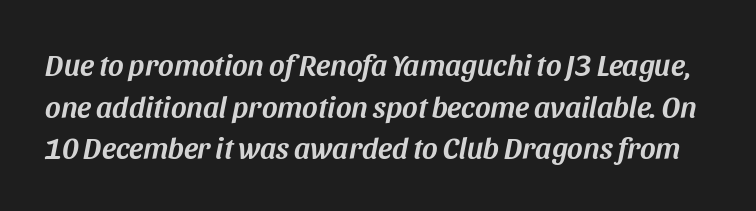
The image shows 30 px text type, italic (leaning right); set normal line spacing (1.39x), normal letter spacing, not underlined; medium stroke contrast and a large x-height.
